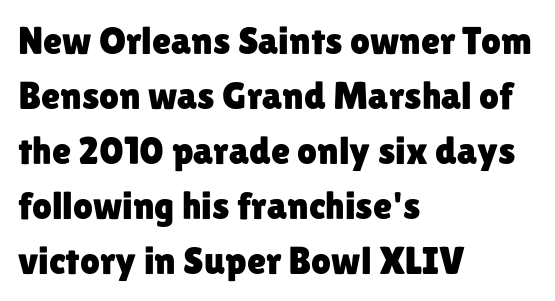
Q: Is the text italic (slanted)? A: No, it is upright.
Q: Is the typeface a serif or a sans-serif typeface? A: Sans-serif.
Q: Is the text underlined? A: No.
Q: How is the paragraph aligned? A: Left-aligned.
Q: Is the spacing between letters normal or unusually wide? A: Normal.
Q: Is the spacing between lines tight, normal or loose? A: Normal.
Q: Width (condensed, normal, or wide)? A: Normal.
Q: Stroke contrast? A: Low.
Q: x-height? A: Medium.
Q: Monospaced? A: No.
